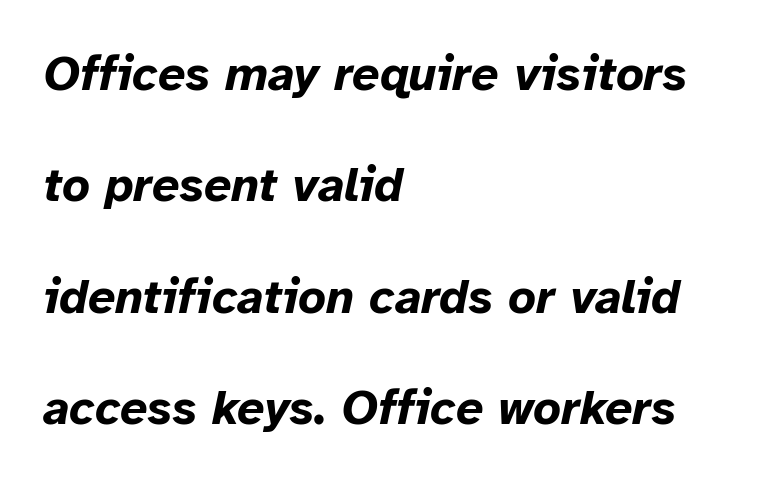
{"italic": "yes", "lean": "right", "slant_degrees": 12, "bold": "yes", "weight": "bold", "width": "normal", "stroke_contrast": "low", "x_height": "medium", "monospaced": "no", "underline": "no", "align": "left", "line_spacing": "loose", "line_spacing_ratio": 2.32, "letter_spacing": "normal", "letter_spacing_em": 0.0, "glyph_px": 48}
